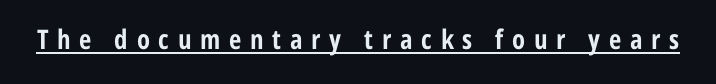
Q: Is the text bold? A: Yes.
Q: Is the text italic (slanted)? A: No, it is upright.
Q: Is the text underlined? A: Yes.
Q: Is the spacing between letters normal or unusually wide? A: Unusually wide.
